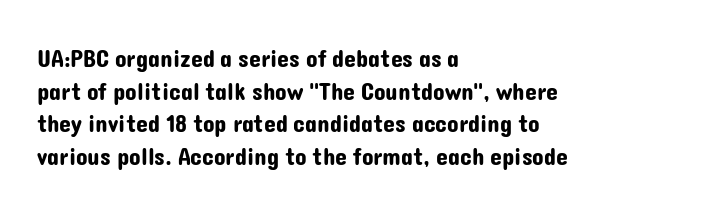
Q: Is the text italic (slanted)? A: No, it is upright.
Q: Is the text underlined? A: No.
Q: How is the paragraph aligned? A: Left-aligned.
Q: Is the spacing between letters normal or unusually wide? A: Normal.
Q: Is the spacing between lines tight, normal or loose? A: Normal.
